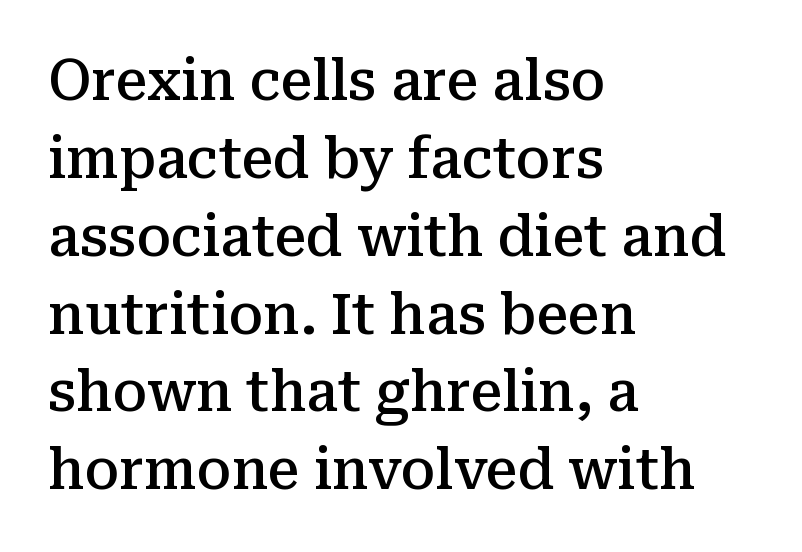
The space between consecutive lines is moderate. The face used here is proportionally spaced, like ordinary book or web type. On the weight axis this lands at semibold, roughly 600. Posture: vertical. This sample is left-justified, so line endings fall wherever the words run out.
